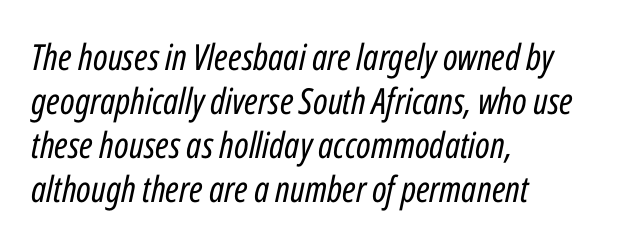
The image shows 36 px regular-weight, condensed type, italic (leaning right); set left-aligned, line spacing 1.22x, normal letter spacing, not underlined; low stroke contrast and a medium x-height.
